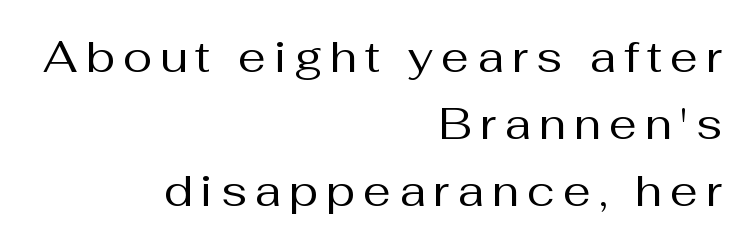
The image shows 44 px regular-weight sans-serif type, upright; set right-aligned, normal line spacing (1.52x), not underlined; medium stroke contrast and a medium x-height.
